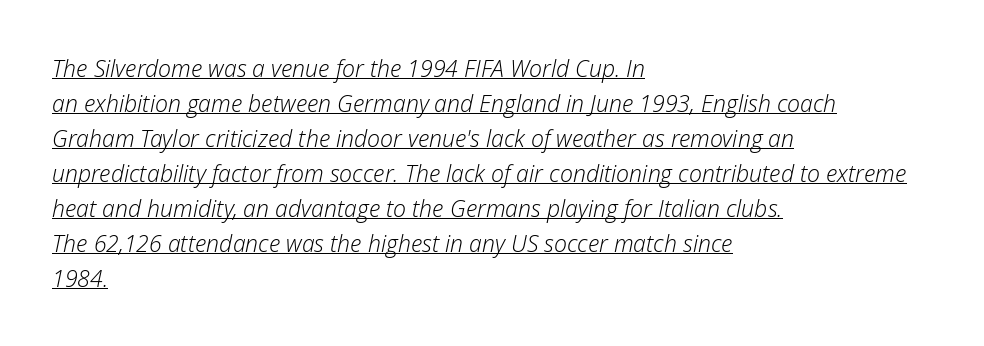
Q: Is the text bold? A: No.
Q: Is the text italic (slanted)? A: Yes, it leans right by about 12 degrees.
Q: Is the text underlined? A: Yes.
Q: How is the paragraph aligned? A: Left-aligned.
Q: Is the spacing between letters normal or unusually wide? A: Normal.
Q: Is the spacing between lines tight, normal or loose? A: Normal.
